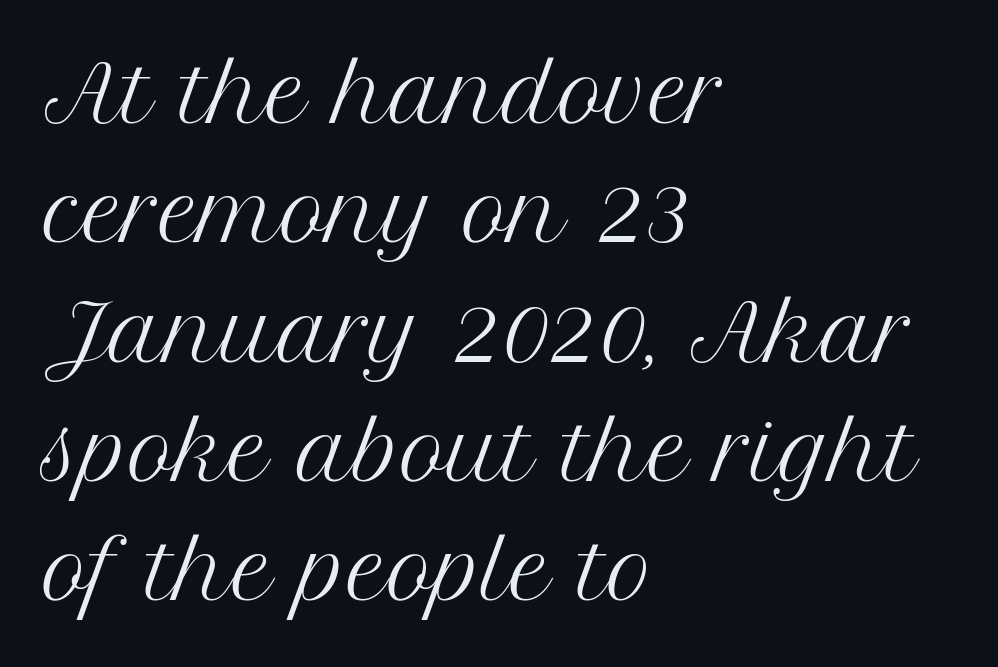
Where is the straight margin? On the left. The passage shown is not bold in any degree. The letters sit at their default tracking, neither squeezed nor spread.
